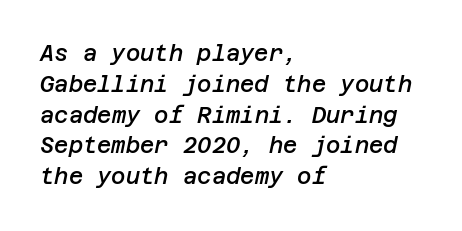
A typesetter would mark this as italic. These lines sit exactly where default settings would place them. There is no visible air inserted between adjacent glyphs. Is the type bold? Partly — it's a semibold, heavier than regular but not fully bold. The lines are quadded left. The string is rendered with underlining switched off.
